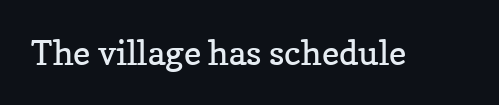
The image shows 34 px regular-weight serif type, upright; set normal letter spacing, not underlined; low stroke contrast and a medium x-height.
